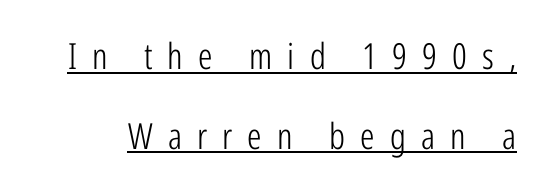
Q: Is the text bold? A: No.
Q: Is the text italic (slanted)? A: No, it is upright.
Q: Is the typeface a serif or a sans-serif typeface? A: Sans-serif.
Q: Is the text underlined? A: Yes.
Q: Is the spacing between letters normal or unusually wide? A: Unusually wide.
Q: Is the spacing between lines tight, normal or loose? A: Loose.
Q: Width (condensed, normal, or wide)? A: Condensed.
Q: Stroke contrast? A: Low.
Q: x-height? A: Medium.
Q: Monospaced? A: No.
